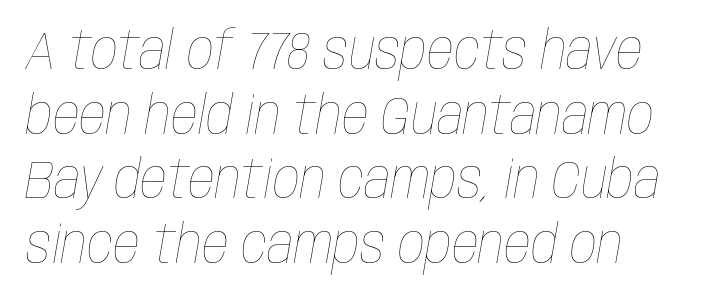
Q: Is the text bold? A: No.
Q: Is the text italic (slanted)? A: Yes, it leans right by about 10 degrees.
Q: Is the text underlined? A: No.
Q: Is the spacing between letters normal or unusually wide? A: Normal.
Q: Width (condensed, normal, or wide)? A: Condensed.
Q: Stroke contrast? A: Low.
Q: x-height? A: Large.
Q: Monospaced? A: No.
